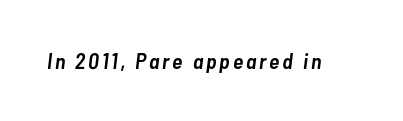
{"italic": "yes", "lean": "right", "slant_degrees": 7, "bold": "semi", "underline": "no", "glyph_px": 22}
